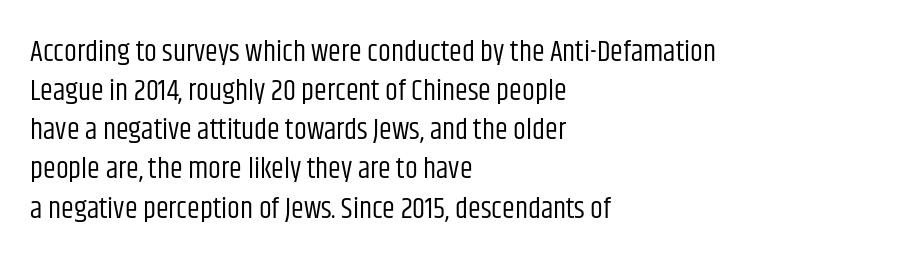
These lines were composed using upright roman letters. Compared with typical paragraphs, the rows here are spaced about the same. Here the designer chose a conventional face with non-uniform glyph widths. On a weight scale, this lands at 450 or below.
